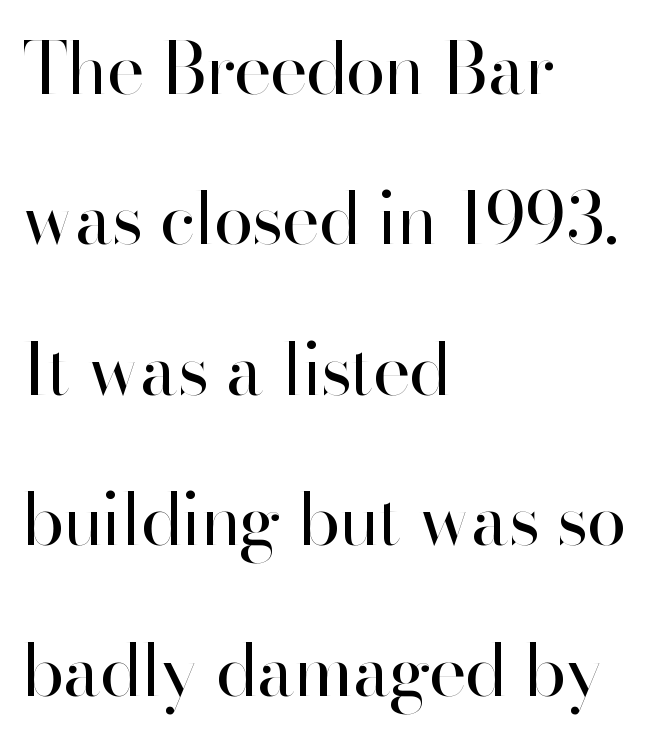
{"serif": "no", "italic": "no", "bold": "no", "weight": "regular", "width": "normal", "stroke_contrast": "high", "x_height": "small", "monospaced": "no", "underline": "no", "align": "left", "line_spacing": "loose", "line_spacing_ratio": 2.09, "letter_spacing": "normal", "letter_spacing_em": 0.0, "glyph_px": 72}
